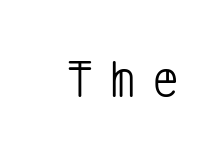
The image shows 55 px light, condensed sans-serif type; set unusually wide letter spacing (+0.33 em), not underlined; low stroke contrast and a medium x-height.
